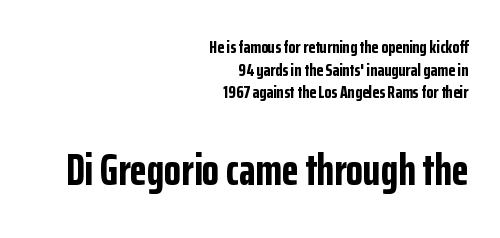
These lines are rendered in a variable-pitch font. Each word holds together tightly as a unit, with standard inter-letter gaps. Note: smaller setting up top, larger setting below. The line-height multiplier appears to be the usual default.
